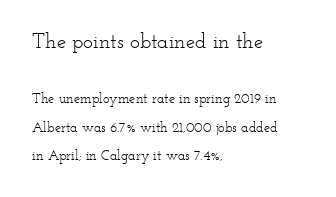
Layout note: lines flush left. Horizontal bands of white between lines are thick stripes. Lines of text with bare space underneath. Do the letters lean? They stand straight. Tracking value appears to be zero — textbook default spacing. Heft: none added — not bold.
